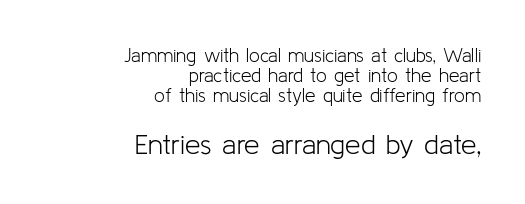
Proportional: the letters do not fall into vertical columns. Compared with a flush-left layout, this one pins lines to the opposite, right side. Style check: upright. Note: smaller setting up top, larger setting below. Examine the stroke ends and you'll find no serifs.
